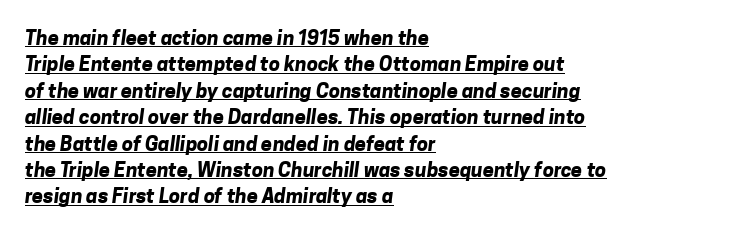
Teacher's note: observe the even left margin — that is flush-left alignment. The specimen includes a rule beneath the text block's lines. Weight check: bold — yes, fully. Tracking value appears to be zero — textbook default spacing. The designer left line spacing at the default.
